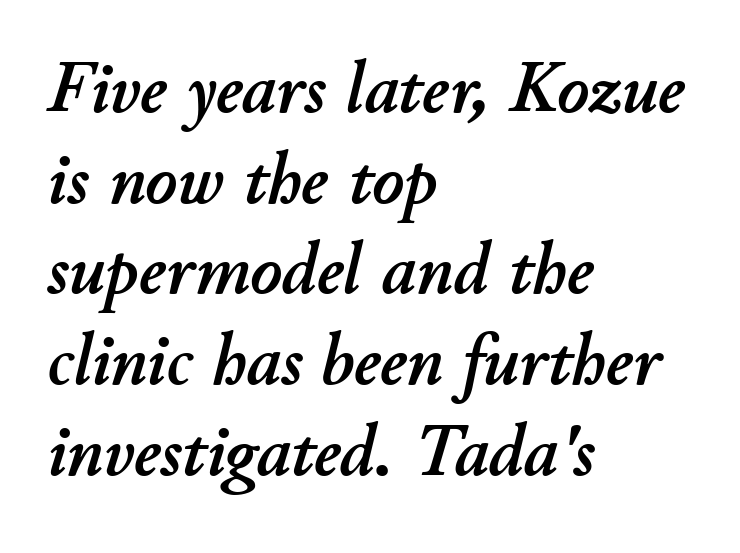
{"italic": "yes", "lean": "right", "slant_degrees": 11, "width": "normal", "stroke_contrast": "low", "x_height": "small", "monospaced": "no", "underline": "no", "align": "left", "line_spacing_ratio": 1.21, "letter_spacing": "normal", "letter_spacing_em": 0.0, "glyph_px": 75}
